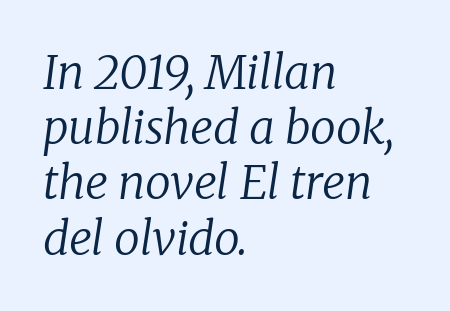
{"serif": "yes", "italic": "yes", "lean": "right", "slant_degrees": 8, "bold": "no", "weight": "regular", "width": "normal", "stroke_contrast": "low", "x_height": "medium", "monospaced": "no", "underline": "no", "align": "left", "line_spacing_ratio": 1.2, "letter_spacing": "normal", "letter_spacing_em": 0.0, "glyph_px": 46}
